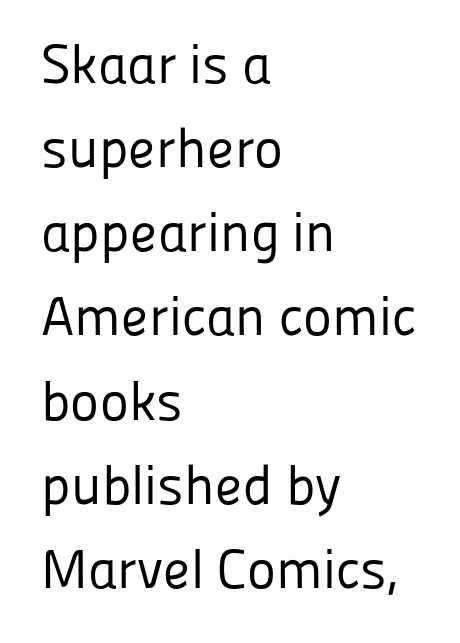
The image shows 55 px regular-weight sans-serif type, upright; set left-aligned, normal line spacing (1.53x), normal letter spacing, not underlined; low stroke contrast and a medium x-height.
